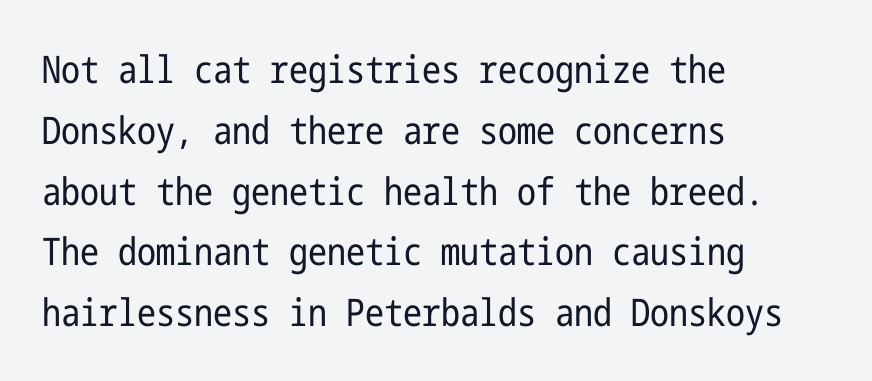
{"serif": "no", "italic": "no", "bold": "no", "weight": "regular", "width": "condensed", "stroke_contrast": "low", "x_height": "medium", "underline": "no", "align": "left", "line_spacing": "normal", "line_spacing_ratio": 1.6, "letter_spacing": "normal", "letter_spacing_em": 0.0, "glyph_px": 38}
